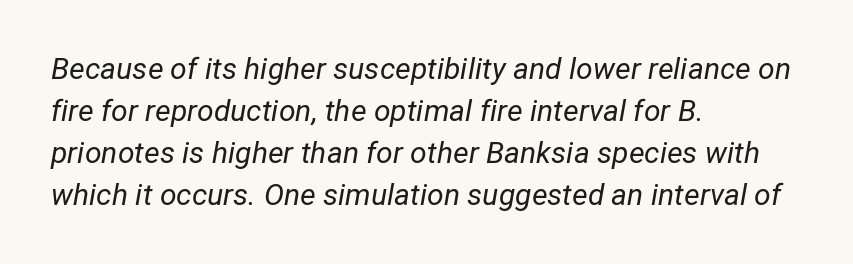
The image shows 30 px regular-weight type, italic (leaning right); set left-aligned, normal line spacing (1.4x), normal letter spacing, not underlined; low stroke contrast and a medium x-height.
